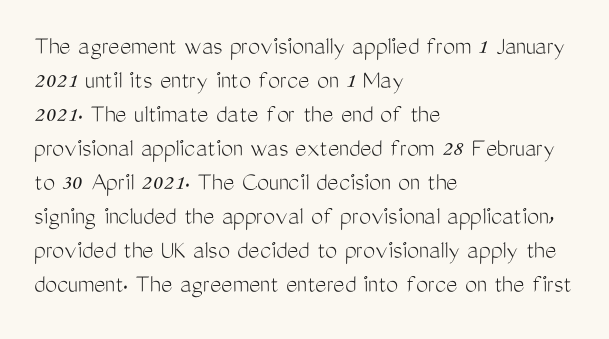
{"italic": "no", "bold": "no", "underline": "no", "align": "left", "line_spacing": "normal", "line_spacing_ratio": 1.26, "letter_spacing": "normal", "letter_spacing_em": 0.0, "glyph_px": 27}
